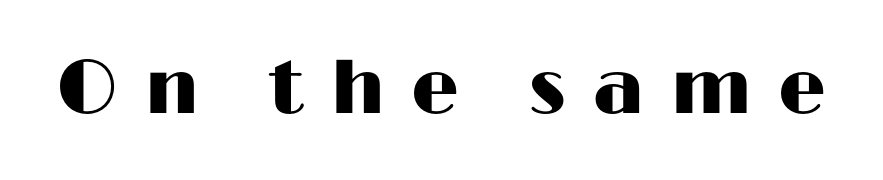
{"serif": "no", "italic": "no", "width": "wide", "stroke_contrast": "high", "x_height": "medium", "monospaced": "no", "underline": "no", "letter_spacing": "wide", "letter_spacing_em": 0.34, "glyph_px": 76}
